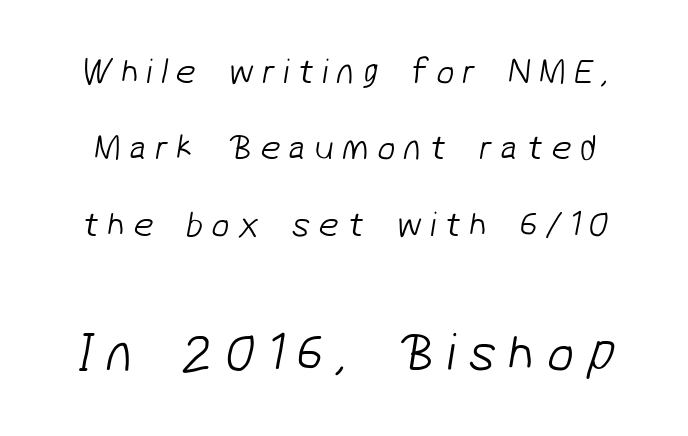
{"serif": "no", "bold": "no", "weight": "light", "width": "normal", "stroke_contrast": "low", "x_height": "medium", "monospaced": "no", "underline": "no", "line_spacing": "loose", "line_spacing_ratio": 2.12, "letter_spacing": "wide", "letter_spacing_em": 0.23, "larger_block": "second", "size_ratio": 1.5, "glyph_px": 54}
